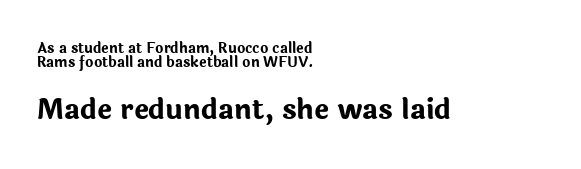
{"serif": "no", "italic": "no", "bold": "yes", "weight": "bold", "width": "normal", "stroke_contrast": "low", "x_height": "medium", "monospaced": "no", "underline": "no", "align": "left", "line_spacing": "tight", "line_spacing_ratio": 1.02, "letter_spacing": "normal", "letter_spacing_em": 0.0, "larger_block": "second", "size_ratio": 2.0, "glyph_px": 28}
